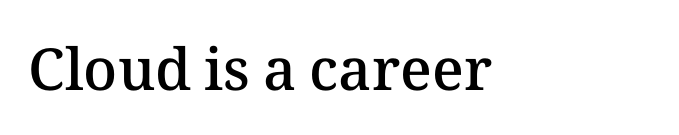
Glyph-to-glyph distance matches everyday printed text. The letters stand straight up with perfectly vertical stems. The font is running at a semibold setting, under full bold. Descenders are the only things crossing below the line. You could not count columns in this text — the font is proportionally spaced. Line beginnings align vertically; line endings do not.
